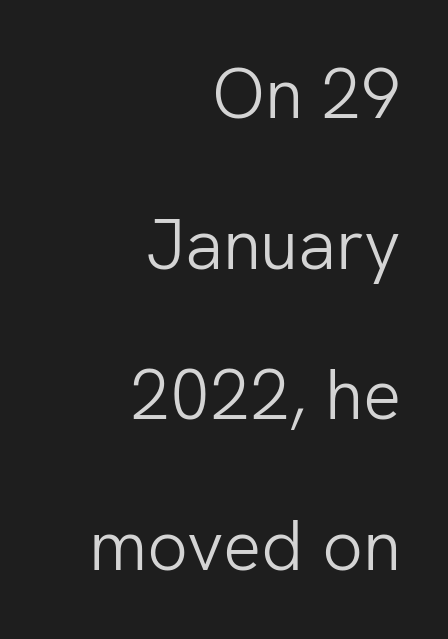
Nothing heavy about these letters — not bold at all. This sample is right-justified, so line beginnings fall wherever the words allow. These lines stand farther apart than default settings would place them. The passage shown has conventional tracking throughout.
